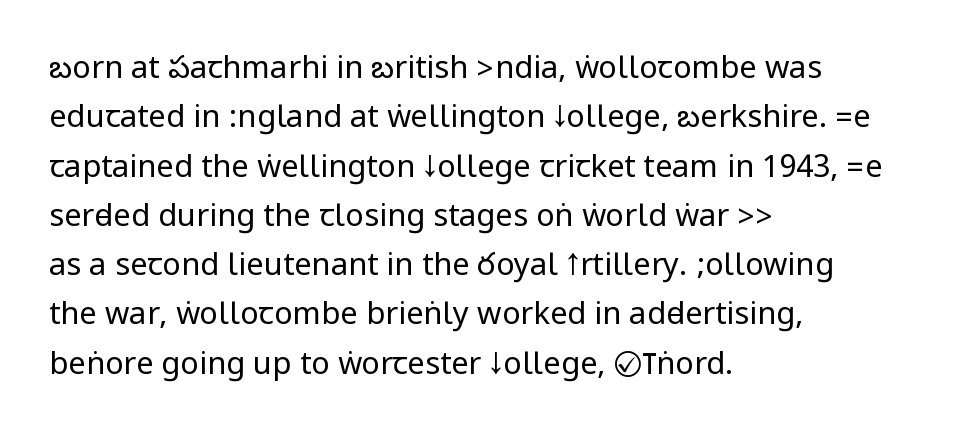
Q: Is the text bold? A: No.
Q: Is the text italic (slanted)? A: No, it is upright.
Q: Is the typeface a serif or a sans-serif typeface? A: Sans-serif.
Q: Is the text underlined? A: No.
Q: How is the paragraph aligned? A: Left-aligned.
Q: Is the spacing between letters normal or unusually wide? A: Normal.
Q: Is the spacing between lines tight, normal or loose? A: Normal.
Q: Width (condensed, normal, or wide)? A: Condensed.
Q: Stroke contrast? A: Low.
